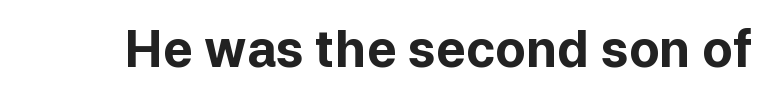
I'd call this a sans setting — the letters go barefoot. Does extra space separate the letters? No, they use regular spacing. Each letter keeps its own natural width here, so spacing adapts to shape. Beneath every word, the page is bare. These lines carry a lot of weight — the face is fully bold. Do the letters lean? They stand straight.
